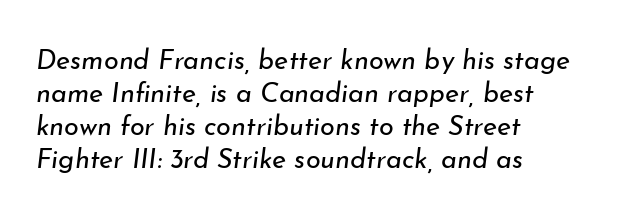
Q: Is the text bold? A: No.
Q: Is the text italic (slanted)? A: Yes, it leans right by about 7 degrees.
Q: Is the text underlined? A: No.
Q: How is the paragraph aligned? A: Left-aligned.
Q: Is the spacing between letters normal or unusually wide? A: Normal.
